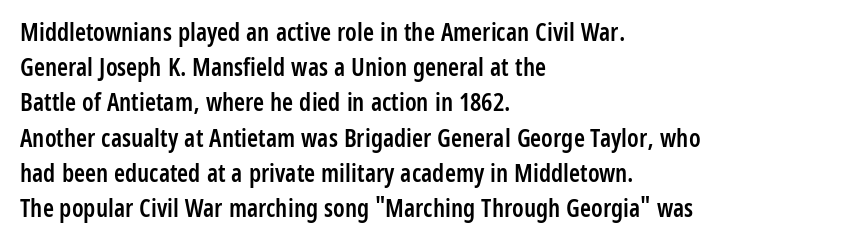
Q: Is the text bold? A: Semi-bold.
Q: Is the text italic (slanted)? A: No, it is upright.
Q: Is the text underlined? A: No.
Q: How is the paragraph aligned? A: Left-aligned.
Q: Is the spacing between letters normal or unusually wide? A: Normal.
Q: Is the spacing between lines tight, normal or loose? A: Normal.
